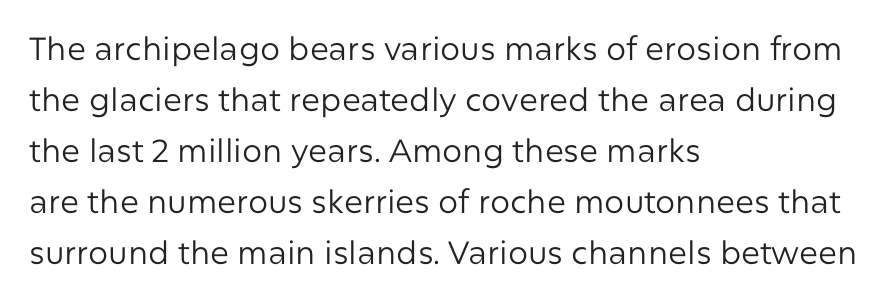
The image shows 32 px regular-weight sans-serif type, upright; set left-aligned, normal line spacing (1.59x), normal letter spacing, not underlined; low stroke contrast and a medium x-height.
